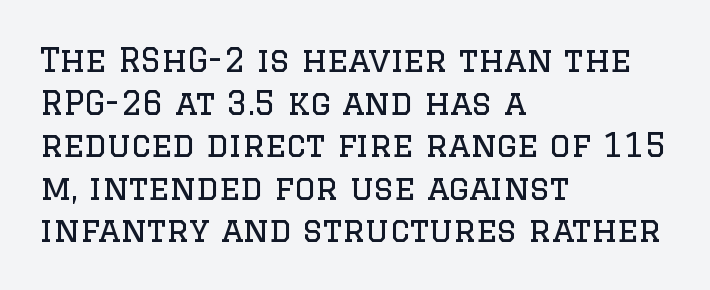
Q: Is the text bold? A: No.
Q: Is the text italic (slanted)? A: No, it is upright.
Q: Is the typeface a serif or a sans-serif typeface? A: Serif.
Q: Is the text underlined? A: No.
Q: How is the paragraph aligned? A: Left-aligned.
Q: Is the spacing between letters normal or unusually wide? A: Normal.
Q: Is the spacing between lines tight, normal or loose? A: Normal.
Q: Width (condensed, normal, or wide)? A: Normal.
Q: Stroke contrast? A: Low.
Q: x-height? A: Large.
Q: Monospaced? A: No.
